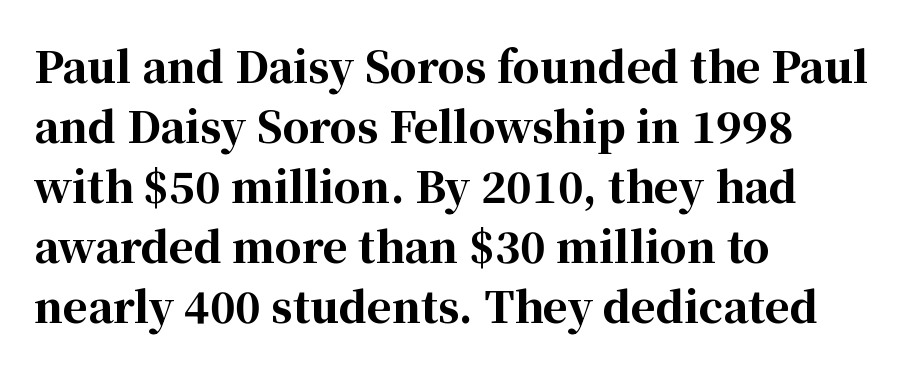
The image shows 42 px bold serif type, upright; set left-aligned, normal line spacing (1.43x), normal letter spacing, not underlined; high stroke contrast and a medium x-height.
